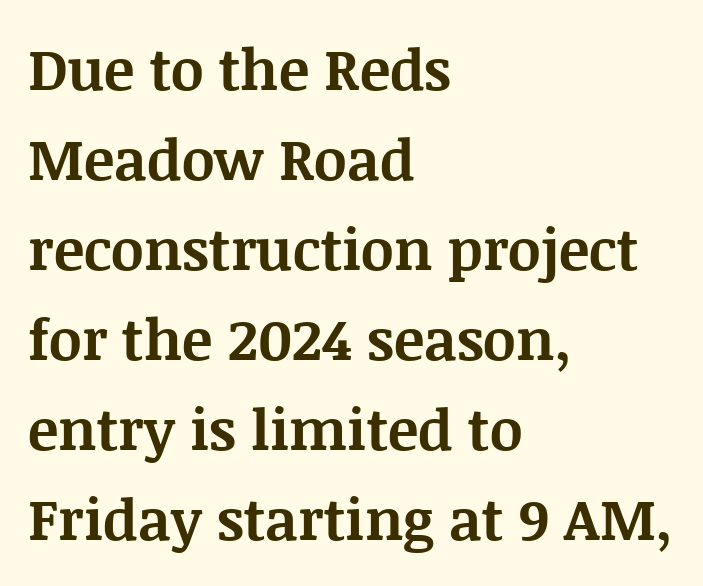
{"serif": "yes", "italic": "no", "bold": "yes", "weight": "bold", "width": "normal", "stroke_contrast": "medium", "x_height": "large", "monospaced": "no", "underline": "no", "align": "left", "line_spacing": "normal", "line_spacing_ratio": 1.58, "letter_spacing": "normal", "letter_spacing_em": 0.0, "glyph_px": 57}
